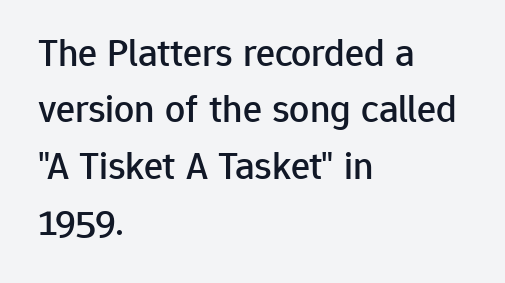
Q: Is the text italic (slanted)? A: No, it is upright.
Q: Is the typeface a serif or a sans-serif typeface? A: Sans-serif.
Q: Is the text underlined? A: No.
Q: How is the paragraph aligned? A: Left-aligned.
Q: Is the spacing between letters normal or unusually wide? A: Normal.
Q: Is the spacing between lines tight, normal or loose? A: Normal.
Q: Width (condensed, normal, or wide)? A: Normal.
Q: Stroke contrast? A: Low.
Q: x-height? A: Medium.
Q: Monospaced? A: No.
